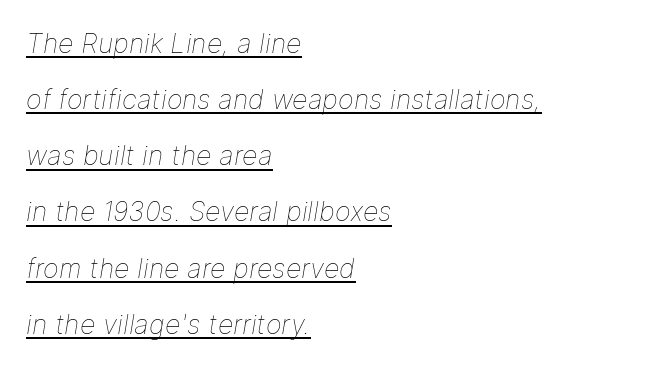
The line texture is even and compact thanks to regular tracking. Every word sits above its own underline. All the whitespace from short lines collects on the right. Interline gaps are noticeably wide in this sample.
